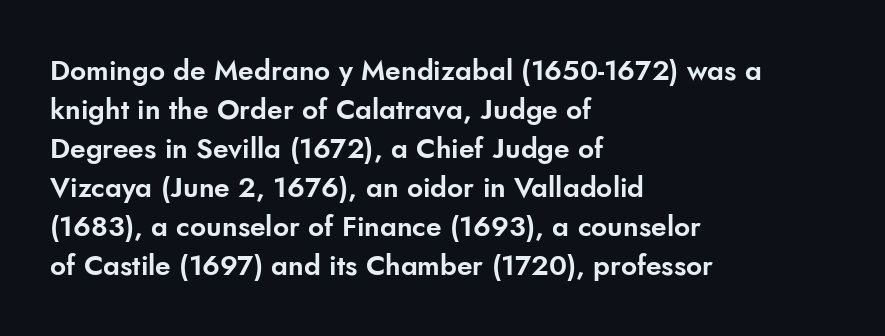
The image shows 28 px sans-serif type, upright; set left-aligned, normal line spacing (1.39x), normal letter spacing, not underlined; low stroke contrast and a small x-height.
